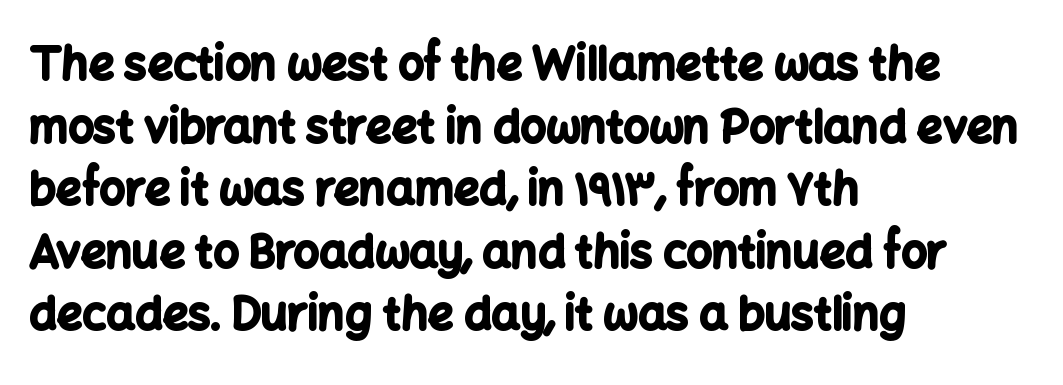
Q: Is the text bold? A: Yes.
Q: Is the text italic (slanted)? A: No, it is upright.
Q: Is the typeface a serif or a sans-serif typeface? A: Sans-serif.
Q: Is the text underlined? A: No.
Q: How is the paragraph aligned? A: Left-aligned.
Q: Is the spacing between letters normal or unusually wide? A: Normal.
Q: Is the spacing between lines tight, normal or loose? A: Normal.
Q: Width (condensed, normal, or wide)? A: Normal.
Q: Stroke contrast? A: Low.
Q: x-height? A: Medium.
Q: Monospaced? A: No.
